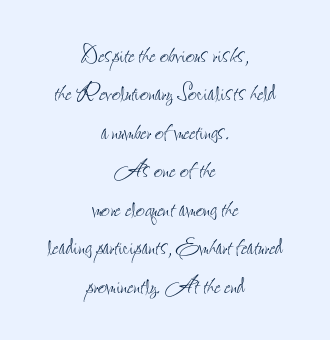
Standard letterfit; no display-style spreading of the glyphs. Proportional: the letters do not fall into vertical columns. Compared with a typical body face, this is equally light or lighter still. Notice how the passage keeps no hard edge, just a central spine.
